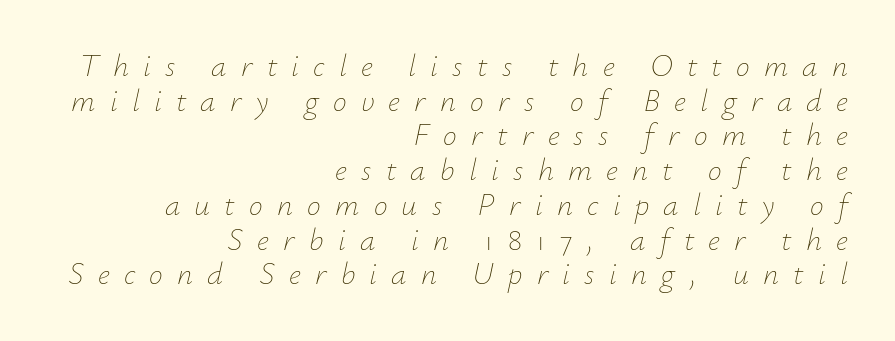
{"italic": "yes", "lean": "right", "slant_degrees": 12, "bold": "no", "weight": "thin", "width": "normal", "stroke_contrast": "low", "x_height": "small", "monospaced": "no", "underline": "no", "align": "right", "line_spacing": "tight", "line_spacing_ratio": 1.12, "letter_spacing": "wide", "letter_spacing_em": 0.46, "glyph_px": 31}
